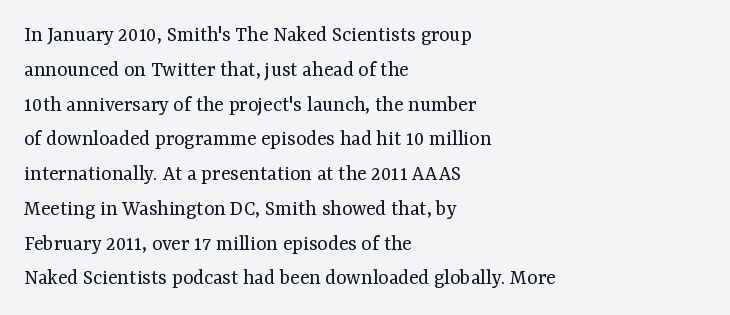
All the whitespace from short lines collects on the right. No extra tracking has been applied to these lines. Characters remain perfectly vertical along every line. The space beneath each line is pristine and unruled. Vertical stems look standard width or narrower in stroke.
